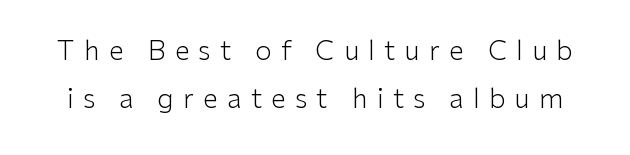
Honestly, the letter spacing is so wide it's the main thing you notice. Beneath every word, the page is bare. Stroke thickness stays within the range of a standard reading face or lighter. Nope, not italic — everything's standing straight.
